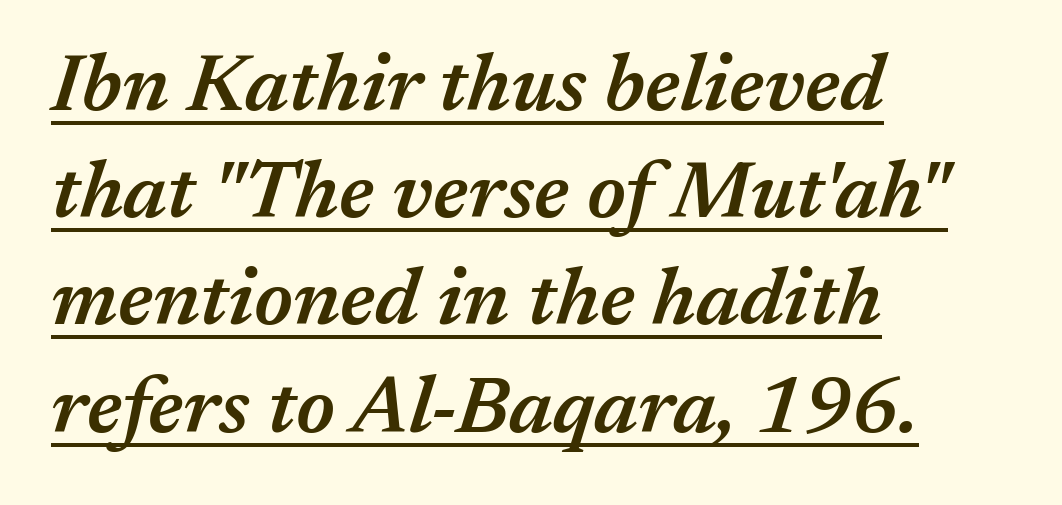
{"italic": "yes", "lean": "right", "slant_degrees": 17, "bold": "semi", "weight": "semibold", "width": "normal", "stroke_contrast": "medium", "x_height": "medium", "monospaced": "no", "underline": "yes", "align": "left", "line_spacing": "normal", "line_spacing_ratio": 1.34, "letter_spacing": "normal", "letter_spacing_em": 0.0, "glyph_px": 80}
